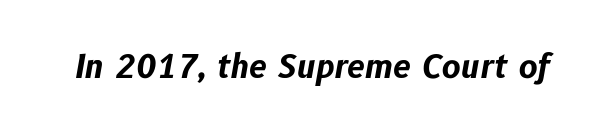
The image shows 32 px bold type, italic (leaning right); set normal letter spacing, not underlined; low stroke contrast and a medium x-height.
